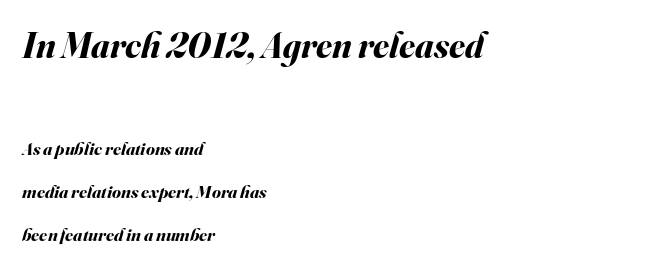
The letters are slanted; this is an italic face. This block would shrink considerably if given ordinary leading; it's expanded now. Horizontal alignment here is leftward, the default for most running prose. These lines keep a tight, regular rhythm from letter to letter.
